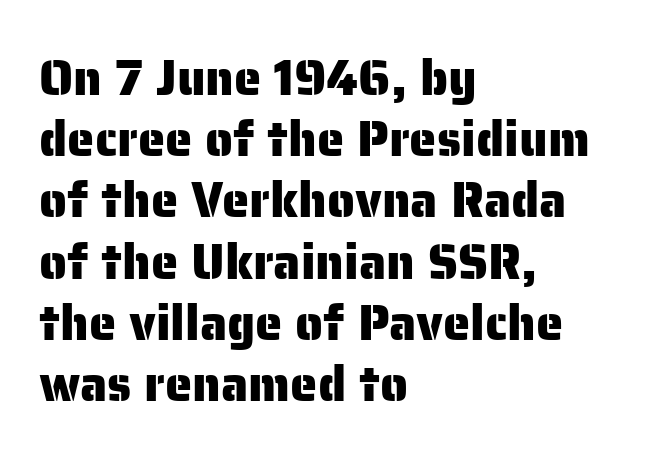
Q: Is the text italic (slanted)? A: No, it is upright.
Q: Is the typeface a serif or a sans-serif typeface? A: Sans-serif.
Q: Is the text underlined? A: No.
Q: How is the paragraph aligned? A: Left-aligned.
Q: Is the spacing between letters normal or unusually wide? A: Normal.
Q: Is the spacing between lines tight, normal or loose? A: Normal.
Q: Width (condensed, normal, or wide)? A: Normal.
Q: Stroke contrast? A: Low.
Q: x-height? A: Medium.
Q: Monospaced? A: No.
